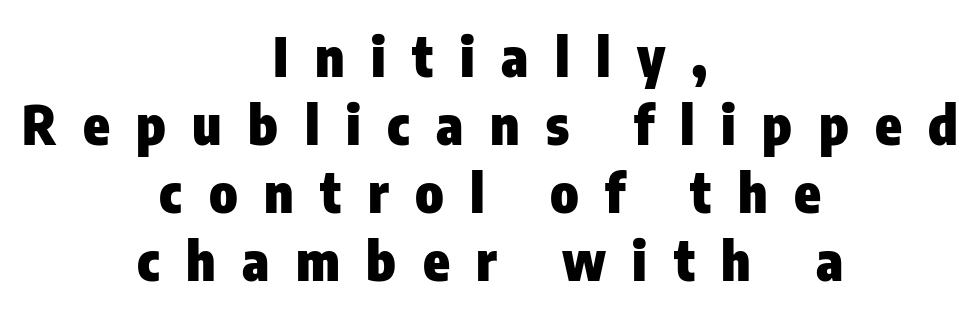
The image shows 54 px heavy, condensed sans-serif type, upright; set centered, normal line spacing (1.26x), unusually wide letter spacing (+0.49 em), not underlined; low stroke contrast and a medium x-height.
